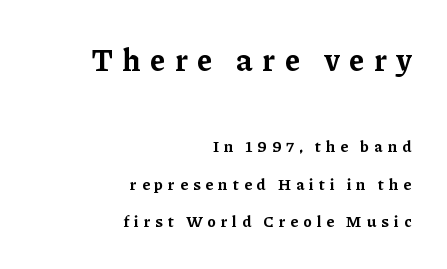
{"serif": "yes", "italic": "no", "bold": "yes", "weight": "bold", "width": "normal", "stroke_contrast": "low", "x_height": "medium", "monospaced": "no", "underline": "no", "align": "right", "line_spacing": "loose", "line_spacing_ratio": 2.36, "letter_spacing": "wide", "letter_spacing_em": 0.31, "larger_block": "first", "size_ratio": 1.94, "glyph_px": 31}
